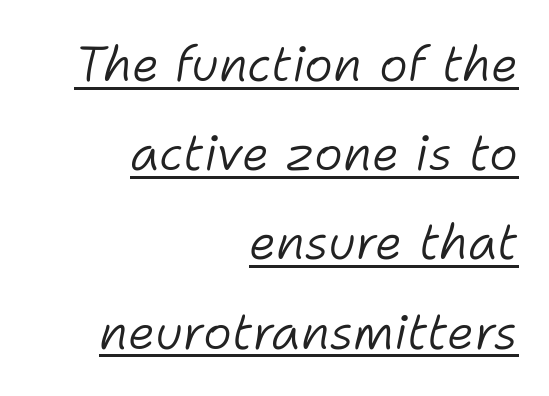
Q: Is the text bold? A: No.
Q: Is the text italic (slanted)? A: Yes, it leans right by about 11 degrees.
Q: Is the text underlined? A: Yes.
Q: How is the paragraph aligned? A: Right-aligned.
Q: Is the spacing between letters normal or unusually wide? A: Normal.
Q: Width (condensed, normal, or wide)? A: Normal.
Q: Stroke contrast? A: Low.
Q: x-height? A: Medium.
Q: Monospaced? A: No.
